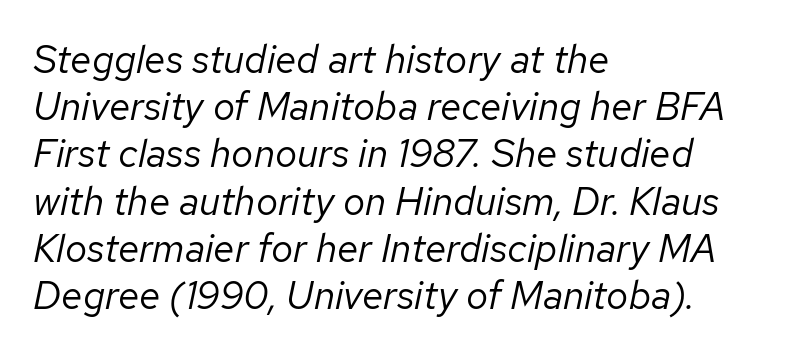
Stem width sits at or under what a default text font uses. The axis of the letterforms is tilted away from vertical. In terms of letterspacing, this is plain default setting. Beneath every word, the page is bare.
